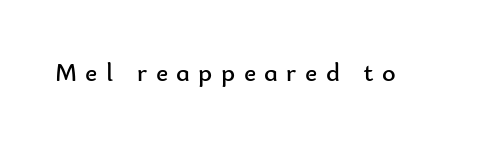
{"italic": "no", "bold": "no", "underline": "no", "letter_spacing": "wide", "letter_spacing_em": 0.32, "glyph_px": 26}
